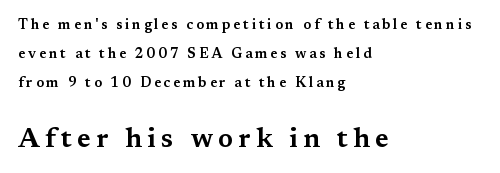
{"italic": "no", "underline": "no", "align": "left", "line_spacing": "loose", "line_spacing_ratio": 2.07, "letter_spacing": "wide", "letter_spacing_em": 0.2, "larger_block": "second", "size_ratio": 1.93, "glyph_px": 27}
